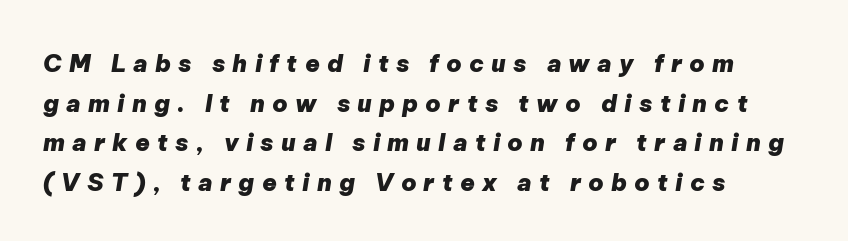
Beneath every word, the page is bare. The type is letterspaced generously, with wide tracking. The sample has been set heavy, in full bold. The specimen reads as italic at a glance. Vertically, the passage feels balanced, rows spaced as you'd expect.
